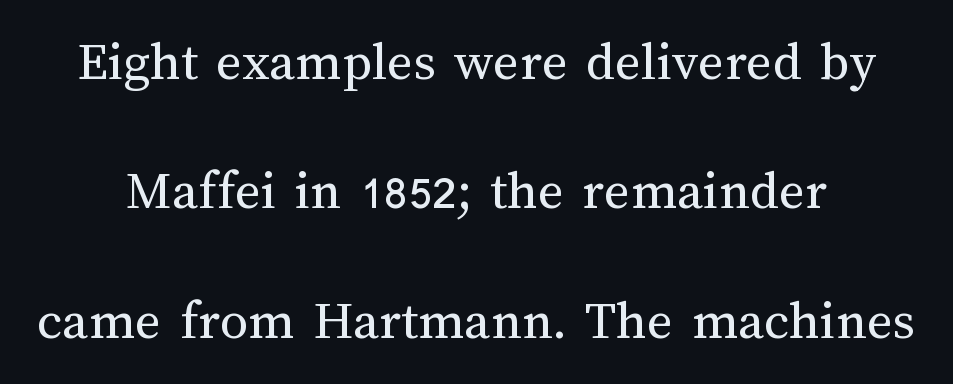
Think of a printed novel: that variable character pitch is what you see here. The cut favours lightness, reaching ordinary text weight at its darkest. Posture: straight, roman, zero tilt. A bare baseline throughout the passage.
